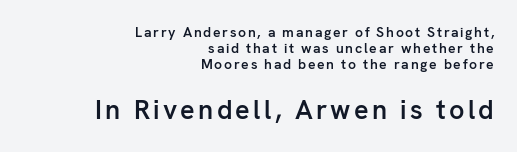
The space between consecutive lines is stingy. Descender tails drop into unmarked territory. These lines stack with their right ends in a neat column. In this sample the second text group is rendered at the bigger scale. The lettering stays uniformly vertical, giving the passage a roman look.
